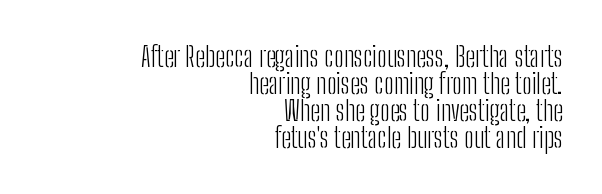
{"serif": "no", "italic": "no", "bold": "no", "weight": "light", "width": "condensed", "stroke_contrast": "low", "x_height": "medium", "monospaced": "no", "underline": "no", "align": "right", "line_spacing": "tight", "line_spacing_ratio": 0.97, "letter_spacing": "normal", "letter_spacing_em": 0.0, "glyph_px": 28}
